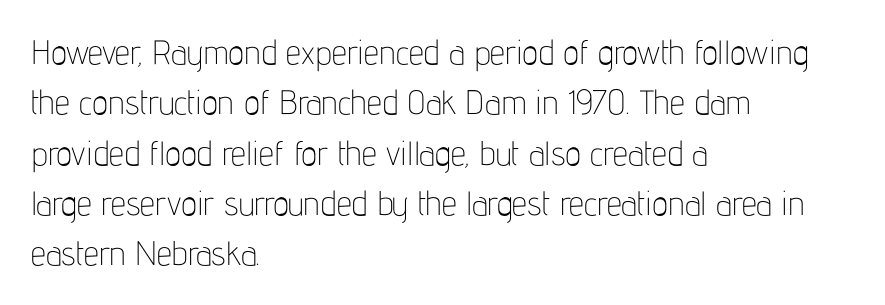
The image shows 34 px thin, condensed sans-serif type, upright; set left-aligned, normal line spacing (1.48x), normal letter spacing, not underlined; low stroke contrast and a medium x-height.
